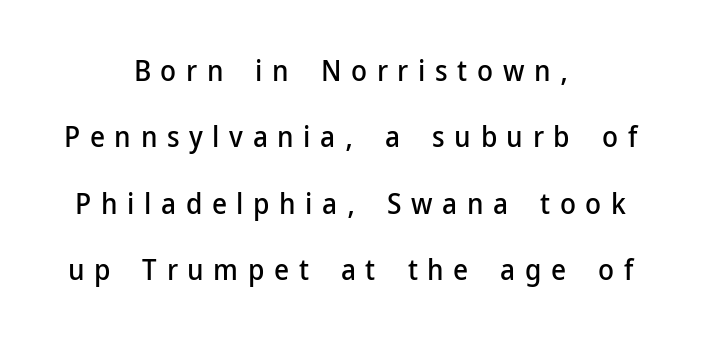
{"serif": "no", "italic": "no", "width": "normal", "stroke_contrast": "low", "x_height": "medium", "monospaced": "no", "underline": "no", "align": "center", "line_spacing": "loose", "line_spacing_ratio": 2.29, "letter_spacing": "wide", "letter_spacing_em": 0.33, "glyph_px": 29}
